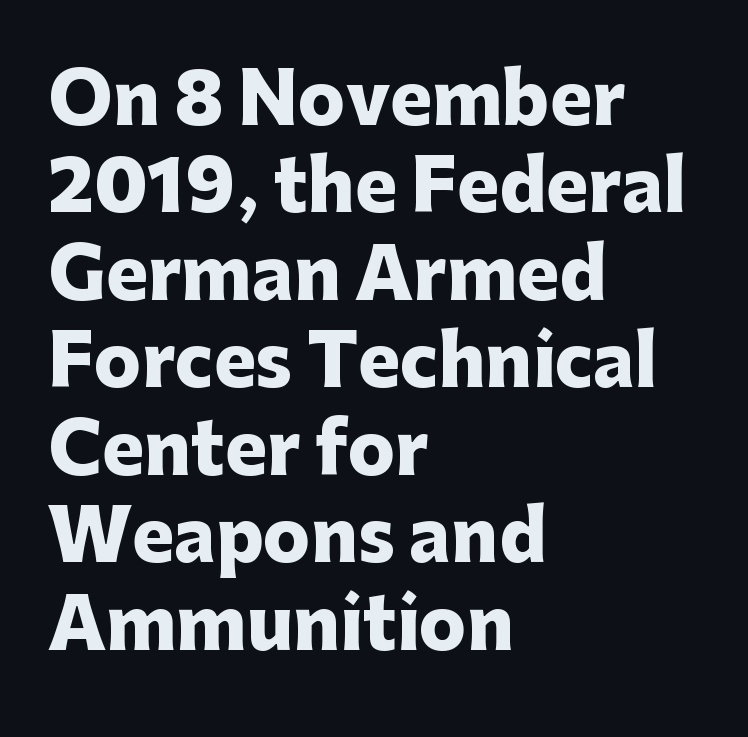
The image shows 70 px heavy sans-serif type, upright; set left-aligned, normal line spacing (1.25x), normal letter spacing, not underlined; low stroke contrast and a medium x-height.
